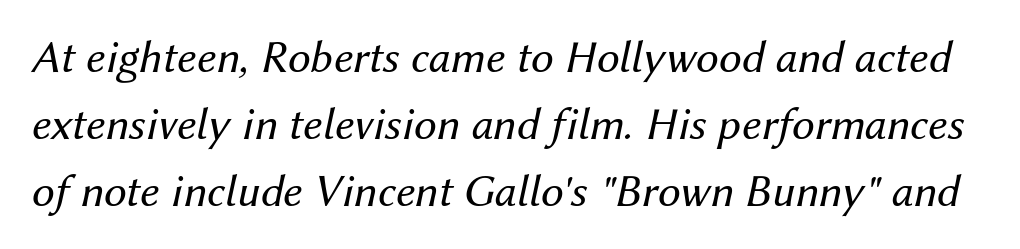
Compared with a typical body face, this is equally light or lighter still. One glance says typical: line gaps are just what's usual. The letters advance in unequal steps, a hallmark of proportional type. Short note: letters normally spaced. Italic: yes, the glyphs are oblique. The baseline area is clear.
